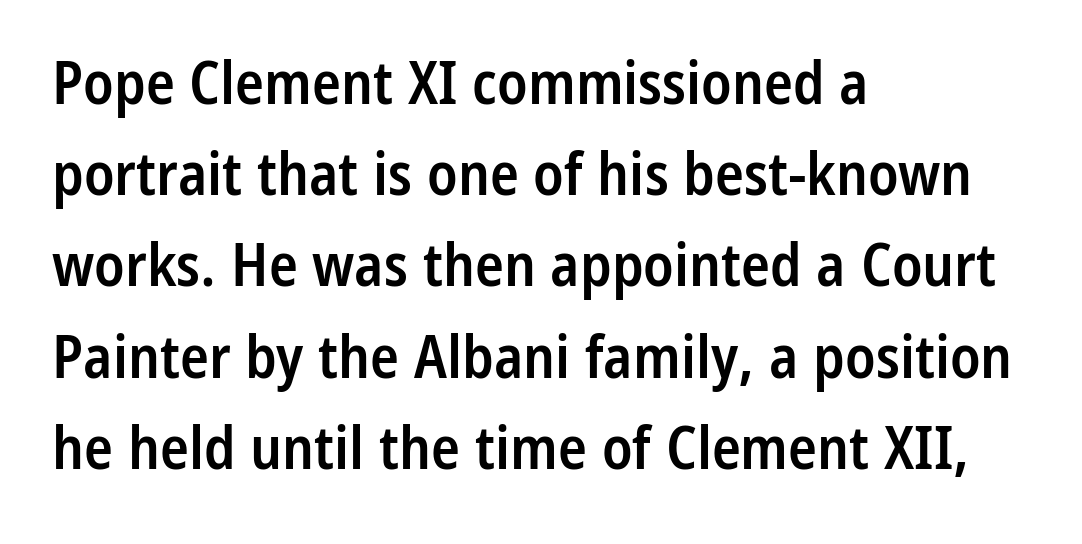
Q: Is the text bold? A: Semi-bold.
Q: Is the text italic (slanted)? A: No, it is upright.
Q: Is the typeface a serif or a sans-serif typeface? A: Sans-serif.
Q: Is the text underlined? A: No.
Q: How is the paragraph aligned? A: Left-aligned.
Q: Is the spacing between letters normal or unusually wide? A: Normal.
Q: Is the spacing between lines tight, normal or loose? A: Normal.
Q: Width (condensed, normal, or wide)? A: Condensed.
Q: Stroke contrast? A: Low.
Q: x-height? A: Medium.
Q: Monospaced? A: No.
